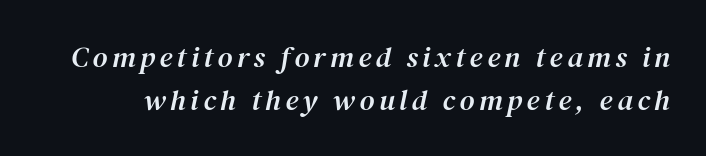
Q: Is the text italic (slanted)? A: Yes, it leans right by about 12 degrees.
Q: Is the typeface a serif or a sans-serif typeface? A: Serif.
Q: Is the text underlined? A: No.
Q: Is the spacing between lines tight, normal or loose? A: Normal.
Q: Width (condensed, normal, or wide)? A: Normal.
Q: Stroke contrast? A: Medium.
Q: x-height? A: Medium.
Q: Monospaced? A: No.
